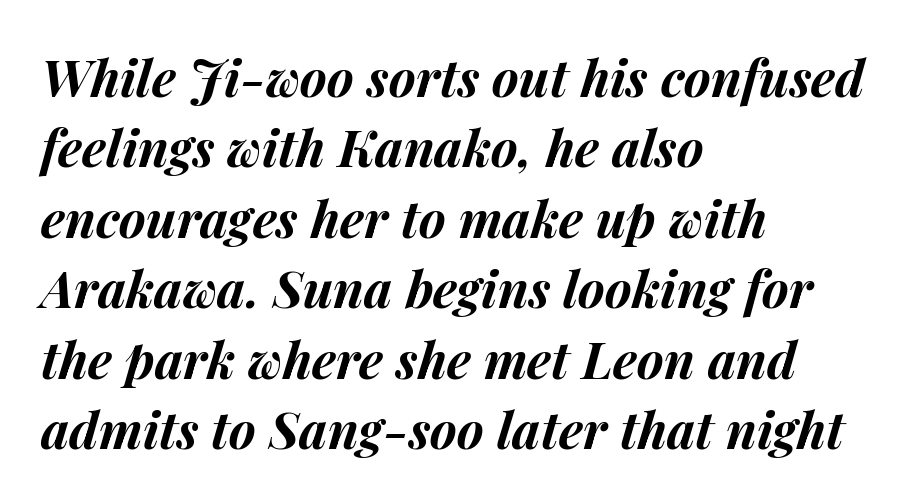
Layout note: lines flush left. Character widths vary here, with narrow letters taking less room than wide ones. Just letters on the line, the space beneath them empty. The passage shown has conventional tracking throughout.
